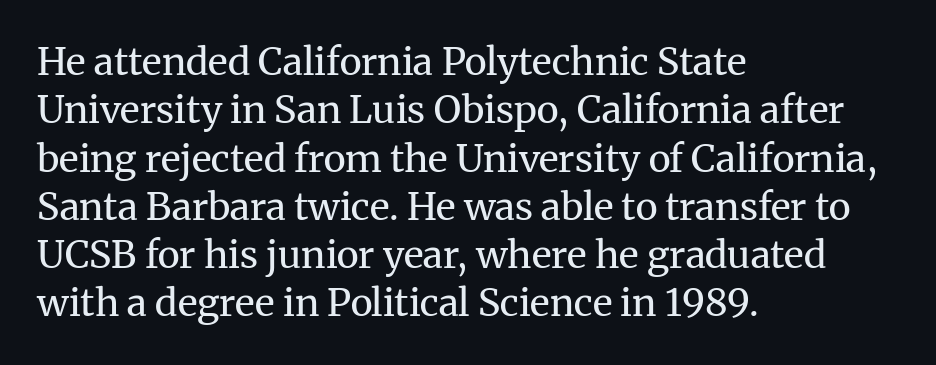
The image shows 38 px regular-weight serif type, upright; set left-aligned, normal line spacing (1.27x), normal letter spacing, not underlined; medium stroke contrast and a medium x-height.
